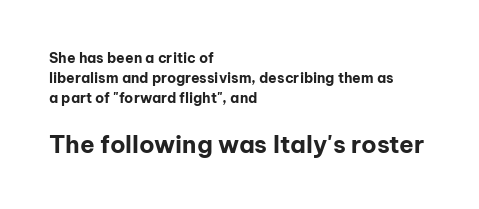
Q: Is the text bold? A: Yes.
Q: Is the text italic (slanted)? A: No, it is upright.
Q: Is the text underlined? A: No.
Q: How is the paragraph aligned? A: Left-aligned.
Q: Is the spacing between letters normal or unusually wide? A: Normal.
Q: Is the spacing between lines tight, normal or loose? A: Normal.
Q: Which block of text is set in a larger size, the first (top) or the second (bottom)? A: The second (bottom) one.
